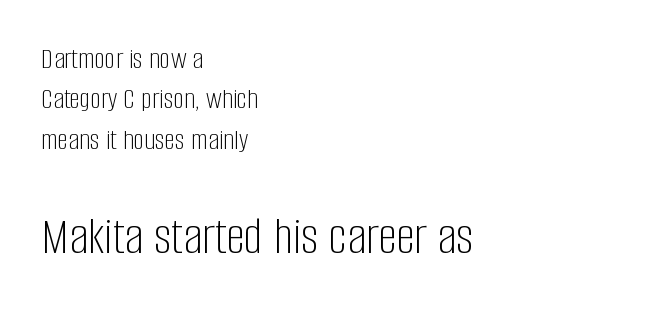
Baseline-to-baseline distance is the conventional proportion of letter height. The cut favours lightness, reaching ordinary text weight at its darkest. The line texture is even and compact thanks to regular tracking. Scale increases going downward across the two blocks.
